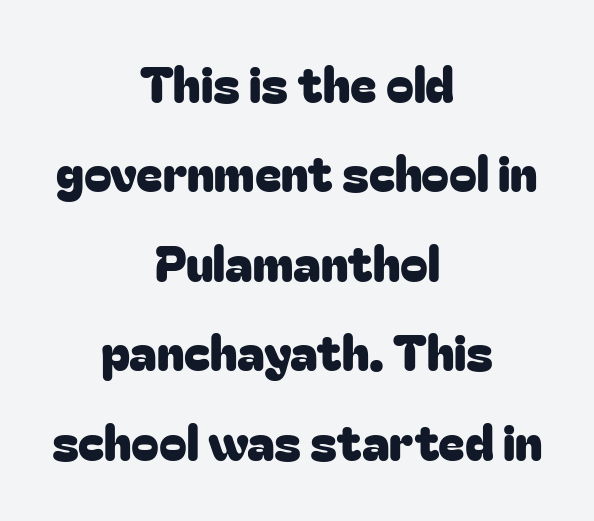
Q: Is the text italic (slanted)? A: No, it is upright.
Q: Is the typeface a serif or a sans-serif typeface? A: Sans-serif.
Q: Is the text underlined? A: No.
Q: How is the paragraph aligned? A: Centered.
Q: Is the spacing between letters normal or unusually wide? A: Normal.
Q: Width (condensed, normal, or wide)? A: Normal.
Q: Stroke contrast? A: Low.
Q: x-height? A: Medium.
Q: Monospaced? A: No.
